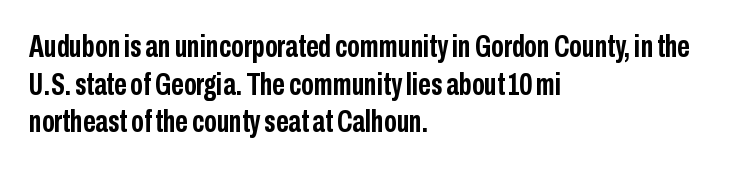
Students, this is bold: see how much ink each stroke carries. To sum up the face: it is a sans, with no serifs. Anything drawn beneath the words? Only blank space. Note the varied advance widths — an 'i' is clearly narrower than an 'm'. What stands out about the letter spacing? Nothing — it is the standard amount. The typesetter chose a ragged-right arrangement here.
